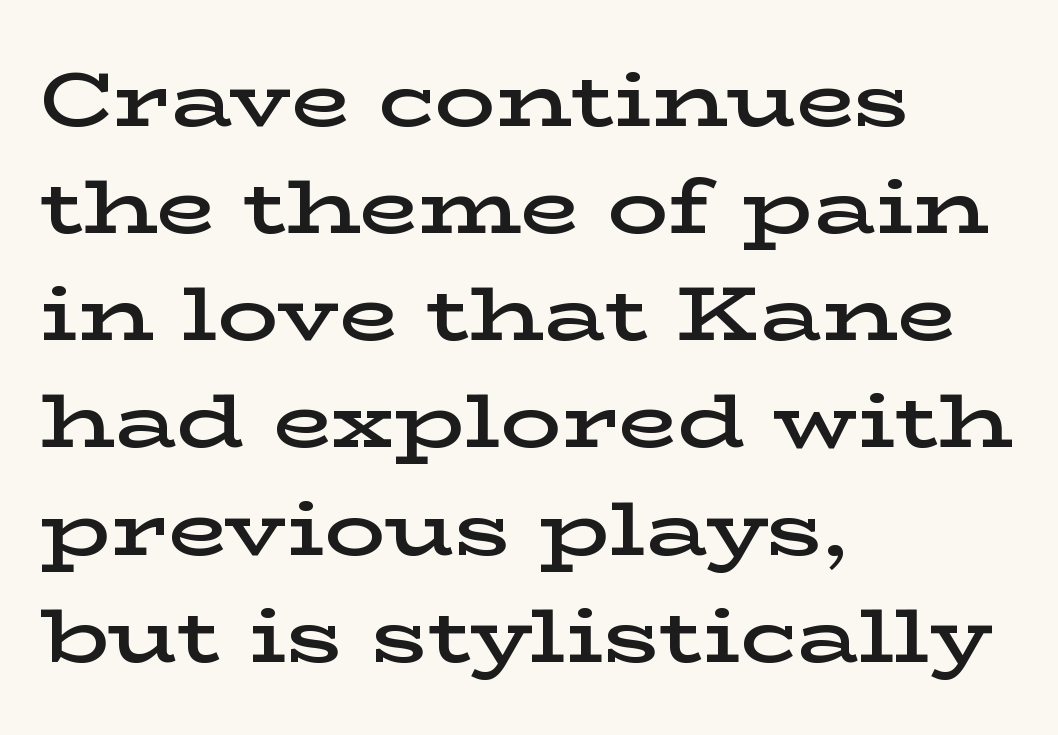
Posture: straight, roman, zero tilt. Every row of glyphs begins at an identical x-position on the left. Is there much room between lines? A standard amount, neither cramped nor airy. The typeface chosen for these lines features serifs.
